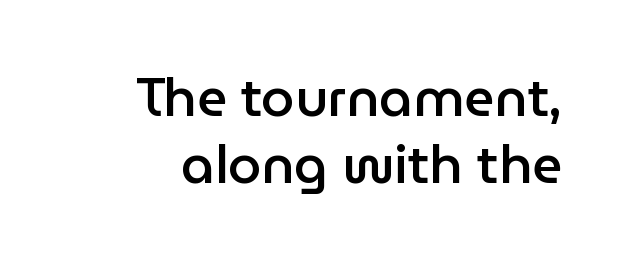
Q: Is the text bold? A: Semi-bold.
Q: Is the text italic (slanted)? A: No, it is upright.
Q: Is the typeface a serif or a sans-serif typeface? A: Sans-serif.
Q: Is the text underlined? A: No.
Q: How is the paragraph aligned? A: Right-aligned.
Q: Is the spacing between letters normal or unusually wide? A: Normal.
Q: Is the spacing between lines tight, normal or loose? A: Normal.
Q: Width (condensed, normal, or wide)? A: Normal.
Q: Stroke contrast? A: Low.
Q: x-height? A: Medium.
Q: Monospaced? A: No.
